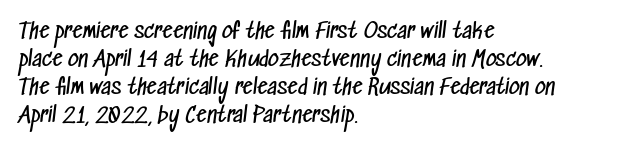
The image shows 21 px text type; set left-aligned, normal line spacing (1.33x), normal letter spacing, not underlined.
